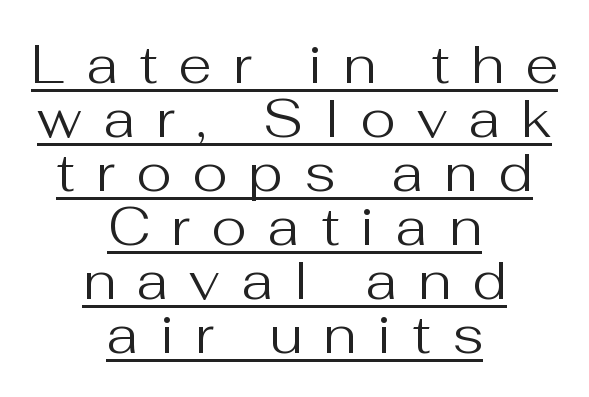
Q: Is the text bold? A: No.
Q: Is the text italic (slanted)? A: No, it is upright.
Q: Is the typeface a serif or a sans-serif typeface? A: Sans-serif.
Q: Is the text underlined? A: Yes.
Q: How is the paragraph aligned? A: Centered.
Q: Is the spacing between letters normal or unusually wide? A: Unusually wide.
Q: Is the spacing between lines tight, normal or loose? A: Tight.
Q: Width (condensed, normal, or wide)? A: Normal.
Q: Stroke contrast? A: Medium.
Q: x-height? A: Medium.
Q: Monospaced? A: No.
